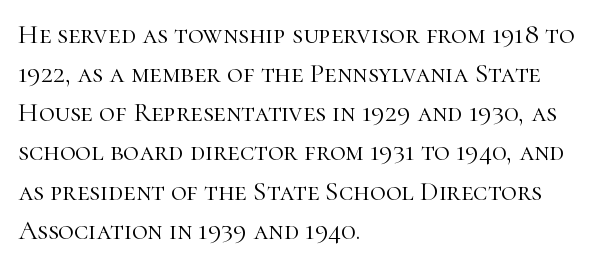
{"italic": "no", "bold": "no", "underline": "no", "align": "left", "line_spacing": "normal", "line_spacing_ratio": 1.45, "letter_spacing": "normal", "letter_spacing_em": 0.0, "glyph_px": 27}
